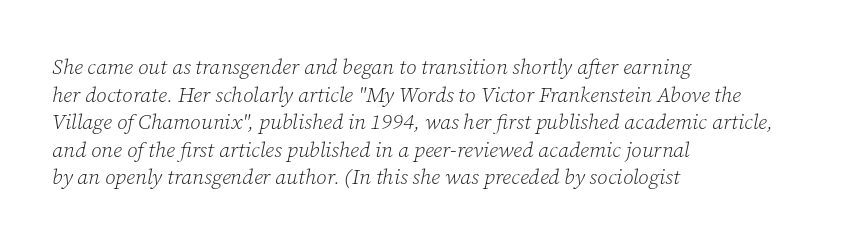
Q: Is the text bold? A: No.
Q: Is the text italic (slanted)? A: Yes, it leans right by about 12 degrees.
Q: Is the text underlined? A: No.
Q: How is the paragraph aligned? A: Left-aligned.
Q: Is the spacing between letters normal or unusually wide? A: Normal.
Q: Is the spacing between lines tight, normal or loose? A: Normal.
